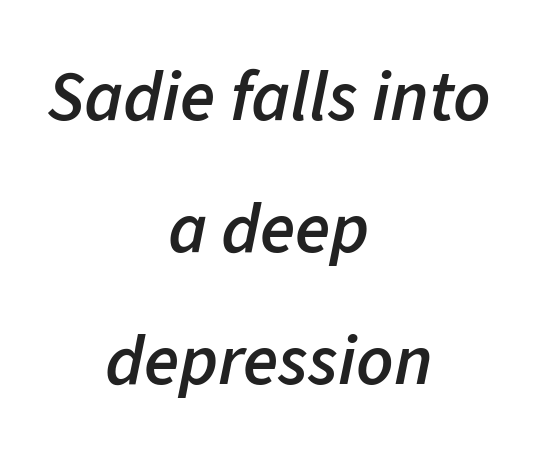
{"italic": "yes", "lean": "right", "slant_degrees": 11, "bold": "semi", "weight": "semibold", "width": "normal", "stroke_contrast": "low", "x_height": "medium", "monospaced": "no", "underline": "no", "align": "center", "line_spacing_ratio": 1.83, "letter_spacing": "normal", "letter_spacing_em": 0.0, "glyph_px": 72}
